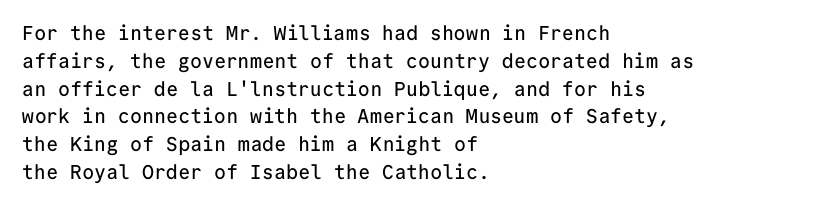
The image shows 20 px text type, upright; set left-aligned, normal line spacing (1.39x), normal letter spacing, not underlined.
